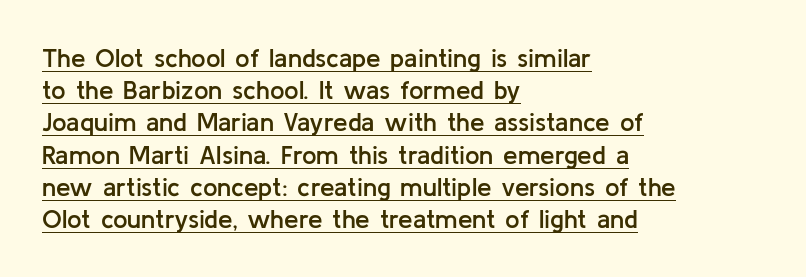
{"italic": "no", "bold": "semi", "underline": "yes", "align": "left", "line_spacing_ratio": 1.24, "letter_spacing": "normal", "letter_spacing_em": 0.0, "glyph_px": 26}
